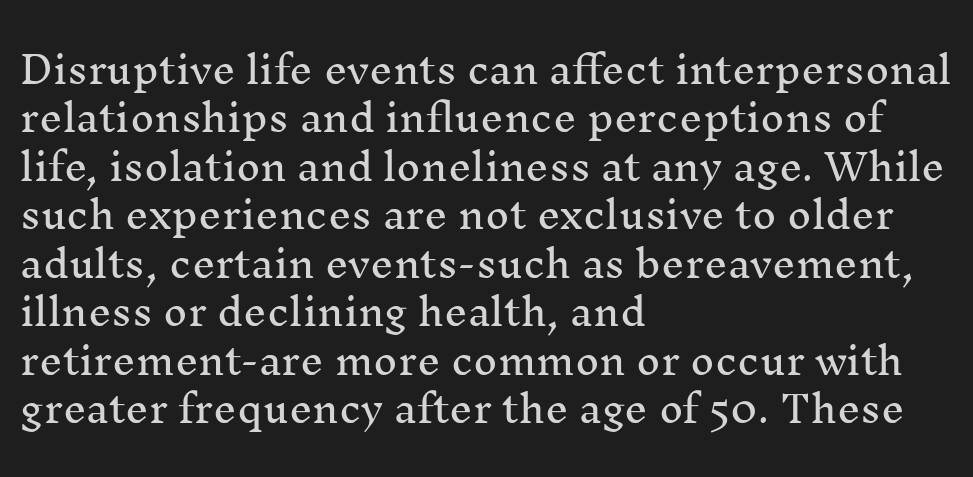
{"serif": "yes", "italic": "no", "width": "normal", "stroke_contrast": "medium", "x_height": "medium", "monospaced": "no", "underline": "no", "align": "left", "line_spacing": "normal", "line_spacing_ratio": 1.31, "letter_spacing": "normal", "letter_spacing_em": 0.0, "glyph_px": 37}
